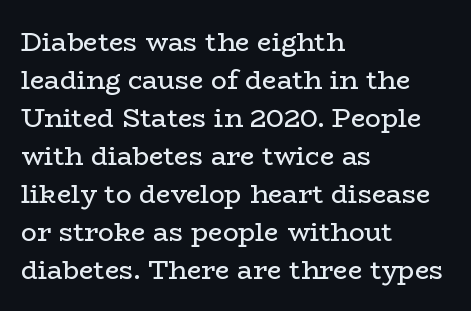
Visually the block forms a straight wall on the left and a jagged coastline on the right. Caption: standard tracking, unaltered. The type sits square on the baseline with zero lean. Weight: not bold — regular or lighter.
